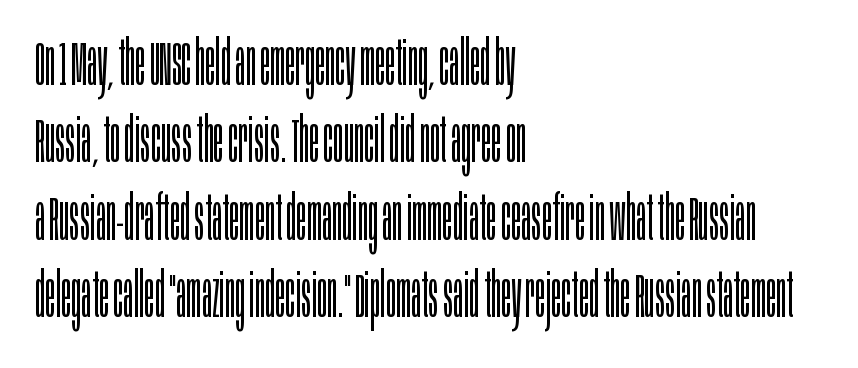
The image shows 62 px light, condensed sans-serif type, upright; set left-aligned, normal line spacing (1.25x), normal letter spacing, not underlined; low stroke contrast and a large x-height.
